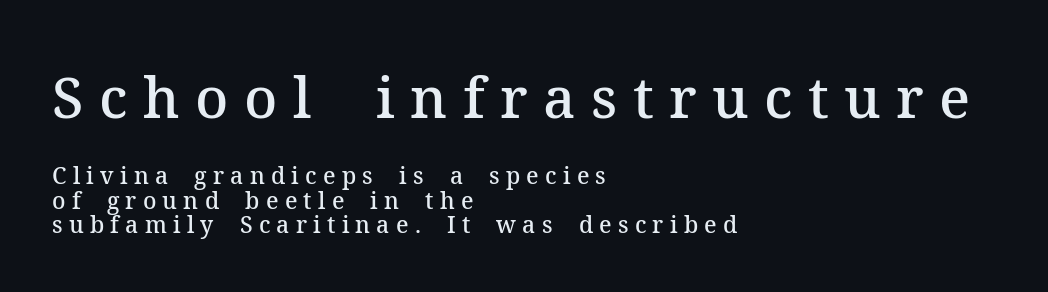
Q: Is the text bold? A: Semi-bold.
Q: Is the text italic (slanted)? A: No, it is upright.
Q: Is the typeface a serif or a sans-serif typeface? A: Serif.
Q: Is the text underlined? A: No.
Q: How is the paragraph aligned? A: Left-aligned.
Q: Is the spacing between letters normal or unusually wide? A: Unusually wide.
Q: Is the spacing between lines tight, normal or loose? A: Tight.
Q: Which block of text is set in a larger size, the first (top) or the second (bottom)? A: The first (top) one.
Q: Width (condensed, normal, or wide)? A: Normal.
Q: Stroke contrast? A: Medium.
Q: x-height? A: Medium.
Q: Monospaced? A: No.
